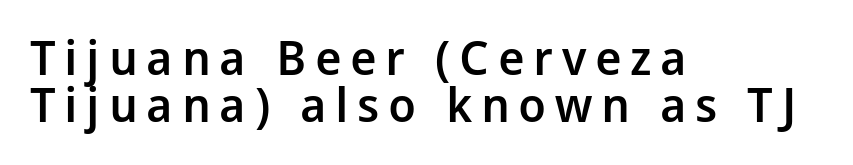
The image shows 48 px semibold sans-serif type, upright; set left-aligned, tight line spacing (0.98x), not underlined; low stroke contrast and a medium x-height.
